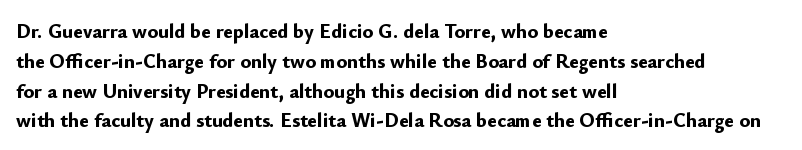
Summary of weight: heavy, a full bold. This sample is left-justified, so line endings fall wherever the words run out. The type sits square on the baseline with zero lean. The lines sit at an ordinary, default distance from one another. A bare baseline throughout the passage. This sample uses plain, unmodified letter spacing.
